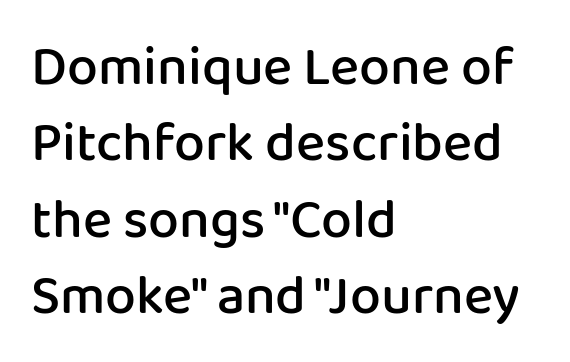
Q: Is the text bold? A: Semi-bold.
Q: Is the text italic (slanted)? A: No, it is upright.
Q: Is the typeface a serif or a sans-serif typeface? A: Sans-serif.
Q: Is the text underlined? A: No.
Q: How is the paragraph aligned? A: Left-aligned.
Q: Is the spacing between letters normal or unusually wide? A: Normal.
Q: Is the spacing between lines tight, normal or loose? A: Normal.
Q: Width (condensed, normal, or wide)? A: Normal.
Q: Stroke contrast? A: Low.
Q: x-height? A: Medium.
Q: Monospaced? A: No.
